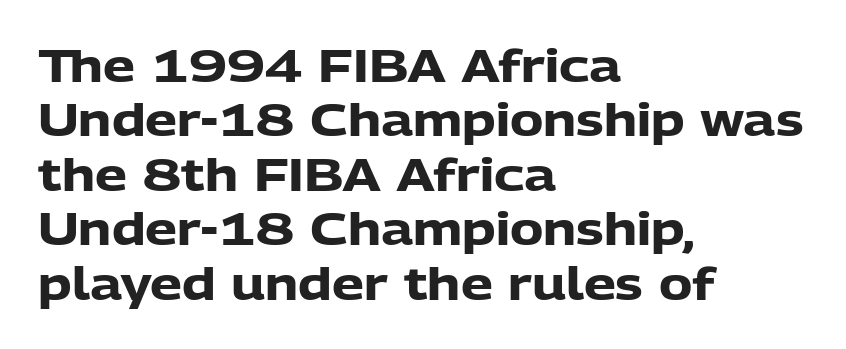
The designer went with a sans here, leaving each stem footless. Honestly, the letter spacing is just normal — you wouldn't notice it. Looks like regular typesetting: each glyph gets only the width it needs. The space beneath each line is pristine and unruled.
